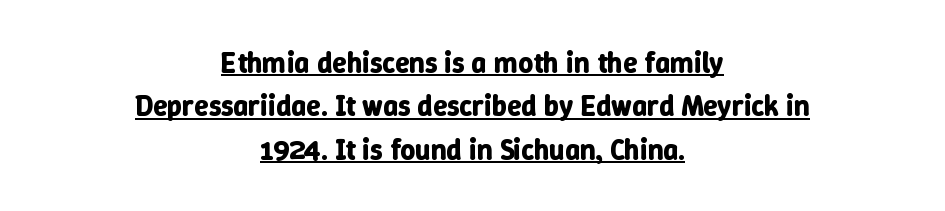
The image shows 29 px bold type, upright; set centered, normal line spacing (1.5x), normal letter spacing, underlined; low stroke contrast and a medium x-height.
